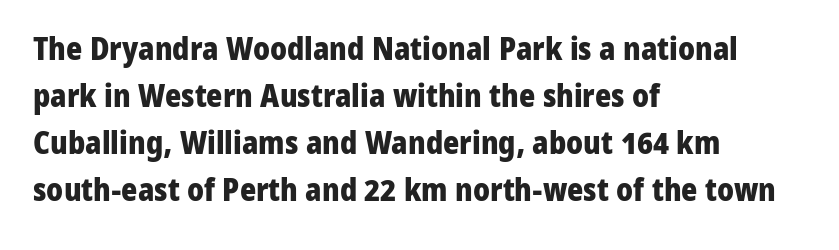
The image shows 31 px heavy sans-serif type, upright; set left-aligned, normal line spacing (1.52x), normal letter spacing, not underlined; low stroke contrast and a medium x-height.
